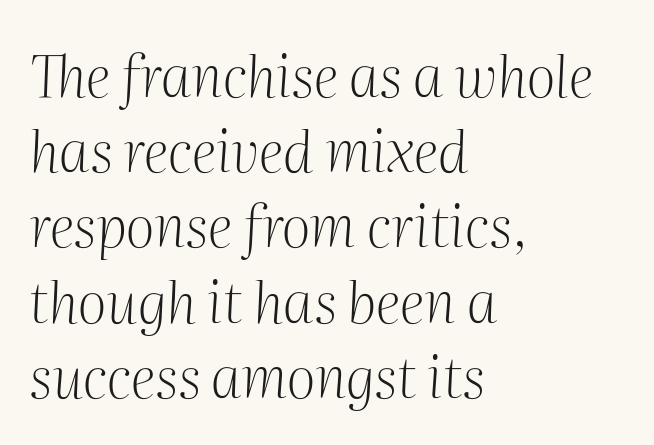
Q: Is the text bold? A: No.
Q: Is the text italic (slanted)? A: Yes, it leans right by about 2 degrees.
Q: Is the typeface a serif or a sans-serif typeface? A: Serif.
Q: Is the text underlined? A: No.
Q: How is the paragraph aligned? A: Left-aligned.
Q: Is the spacing between letters normal or unusually wide? A: Normal.
Q: Is the spacing between lines tight, normal or loose? A: Normal.
Q: Width (condensed, normal, or wide)? A: Normal.
Q: Stroke contrast? A: Medium.
Q: x-height? A: Medium.
Q: Monospaced? A: No.
